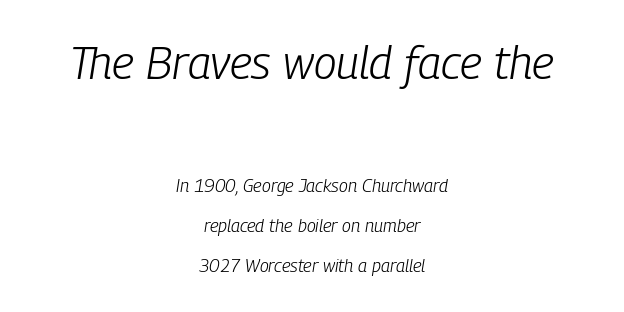
Q: Is the text bold? A: No.
Q: Is the text italic (slanted)? A: Yes, it leans right by about 9 degrees.
Q: Is the text underlined? A: No.
Q: How is the paragraph aligned? A: Centered.
Q: Is the spacing between letters normal or unusually wide? A: Normal.
Q: Is the spacing between lines tight, normal or loose? A: Loose.
Q: Which block of text is set in a larger size, the first (top) or the second (bottom)? A: The first (top) one.
Q: Width (condensed, normal, or wide)? A: Condensed.
Q: Stroke contrast? A: Low.
Q: x-height? A: Medium.
Q: Monospaced? A: No.
